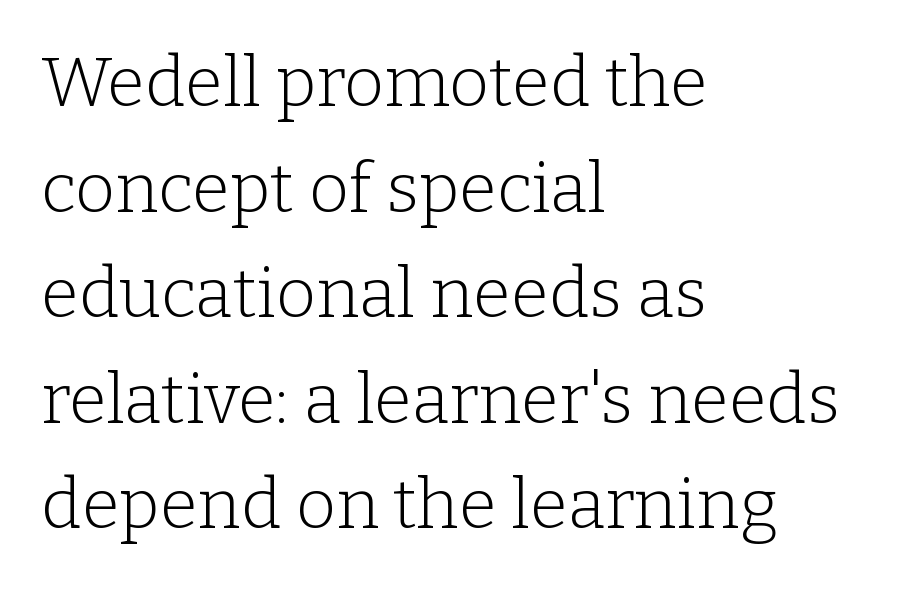
The image shows 69 px light serif type, upright; set left-aligned, normal line spacing (1.53x), normal letter spacing, not underlined; low stroke contrast and a medium x-height.
